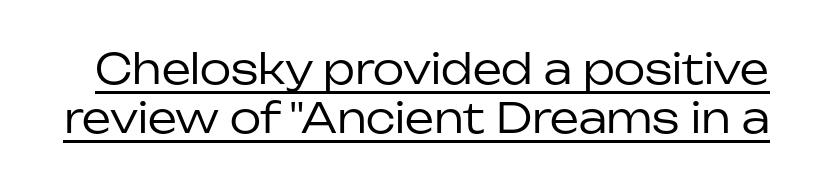
Q: Is the text bold? A: No.
Q: Is the text italic (slanted)? A: No, it is upright.
Q: Is the typeface a serif or a sans-serif typeface? A: Sans-serif.
Q: Is the text underlined? A: Yes.
Q: Is the spacing between letters normal or unusually wide? A: Normal.
Q: Width (condensed, normal, or wide)? A: Normal.
Q: Stroke contrast? A: Low.
Q: x-height? A: Medium.
Q: Monospaced? A: No.
